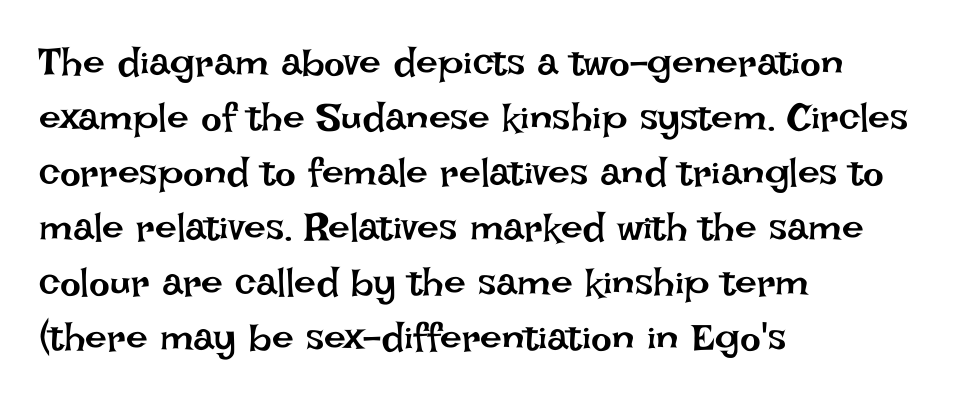
The image shows 39 px regular-weight type, upright; set left-aligned, normal line spacing (1.41x), normal letter spacing, not underlined; low stroke contrast and a large x-height.
